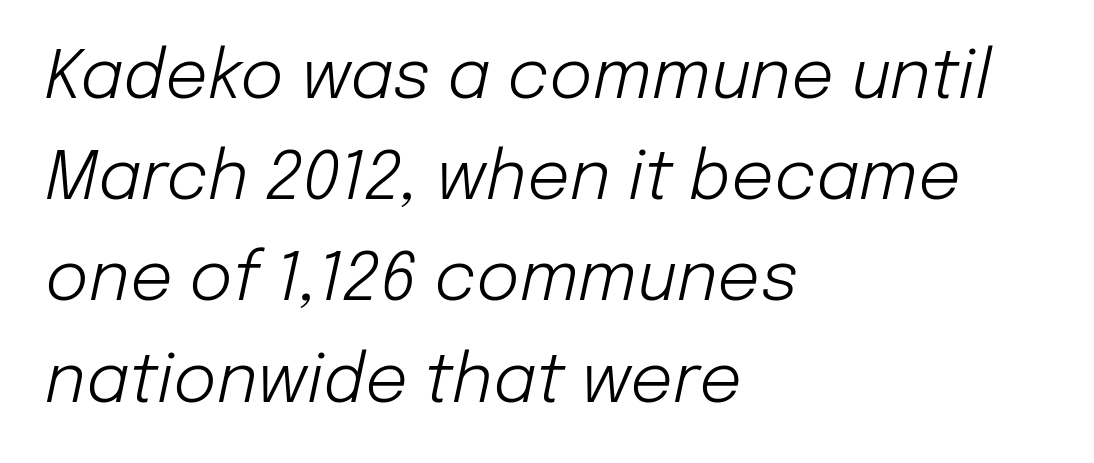
{"italic": "yes", "lean": "right", "slant_degrees": 12, "bold": "no", "weight": "light", "width": "normal", "stroke_contrast": "low", "x_height": "medium", "monospaced": "no", "underline": "no", "align": "left", "line_spacing": "normal", "line_spacing_ratio": 1.51, "letter_spacing": "normal", "letter_spacing_em": 0.0, "glyph_px": 67}
